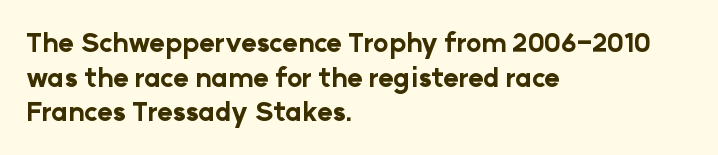
{"italic": "no", "bold": "yes", "underline": "no", "align": "left", "line_spacing": "normal", "line_spacing_ratio": 1.33, "letter_spacing": "normal", "letter_spacing_em": 0.0, "glyph_px": 26}
